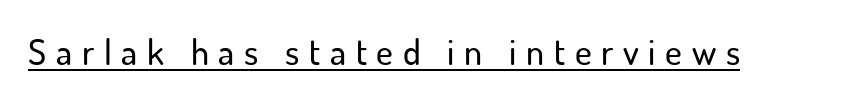
The line texture is sparse and dotted thanks to wide tracking. This rendering employs a face without finishing strokes, i.e., a sans-serif. Upright lettering throughout. Do the characters align in a grid? No, the font is proportional. Somebody hit Ctrl+U on this one — the words are underlined.
